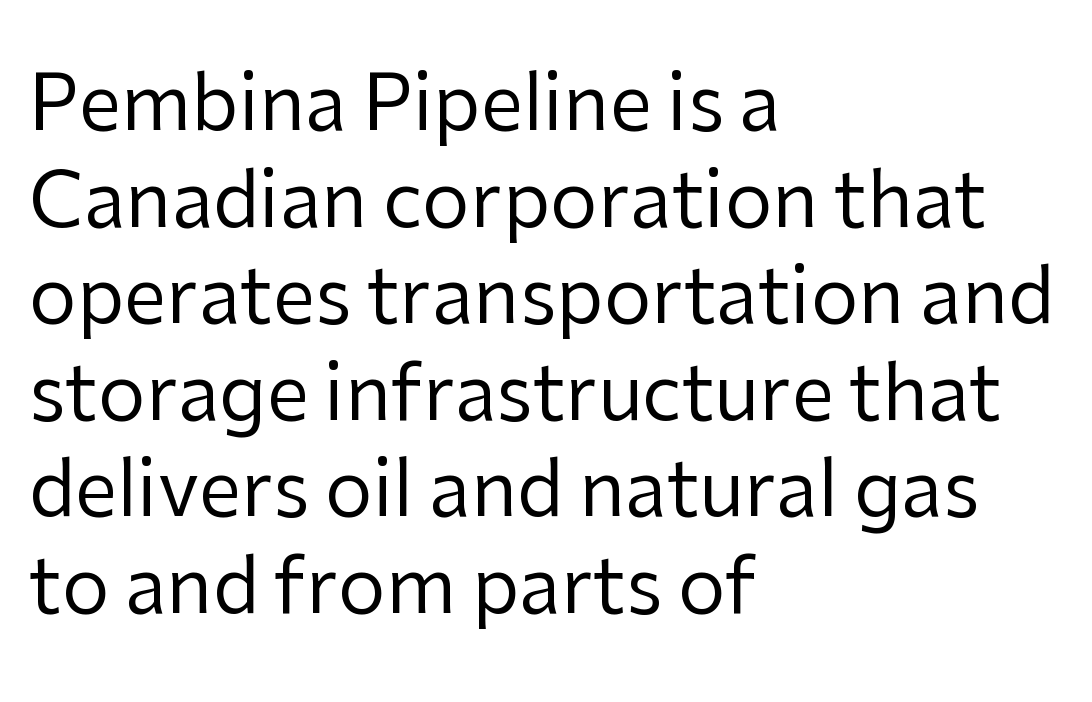
{"serif": "no", "italic": "no", "bold": "no", "weight": "regular", "width": "normal", "stroke_contrast": "low", "x_height": "medium", "monospaced": "no", "underline": "no", "align": "left", "line_spacing": "normal", "line_spacing_ratio": 1.27, "letter_spacing": "normal", "letter_spacing_em": 0.0, "glyph_px": 76}
